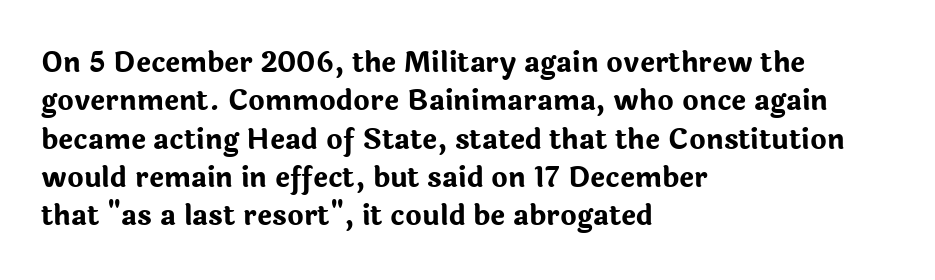
The sample has been set heavy, in full bold. Regarding leading, the lines here are spaced in the standard way. Posture: straight, roman, zero tilt. Line beginnings align vertically; line endings do not. Characters follow at the spacing the type designer built in. Underlining? Definitely not there.
